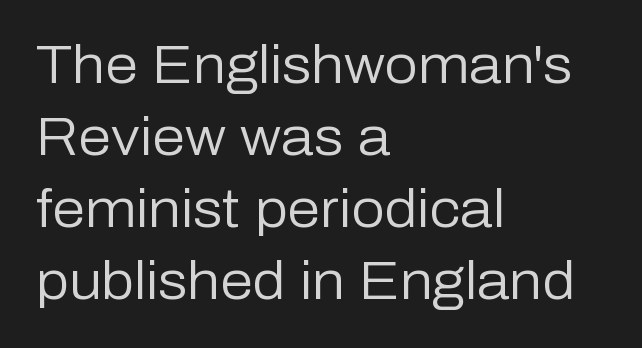
{"serif": "no", "italic": "no", "bold": "no", "weight": "regular", "width": "normal", "stroke_contrast": "low", "x_height": "medium", "monospaced": "no", "underline": "no", "align": "left", "line_spacing": "normal", "line_spacing_ratio": 1.36, "letter_spacing": "normal", "letter_spacing_em": 0.0, "glyph_px": 53}
